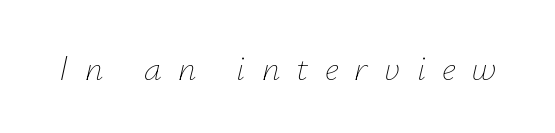
Q: Is the text bold? A: No.
Q: Is the text italic (slanted)? A: Yes, it leans right by about 12 degrees.
Q: Is the text underlined? A: No.
Q: Is the spacing between letters normal or unusually wide? A: Unusually wide.
Q: Width (condensed, normal, or wide)? A: Normal.
Q: Stroke contrast? A: Low.
Q: x-height? A: Small.
Q: Monospaced? A: No.
